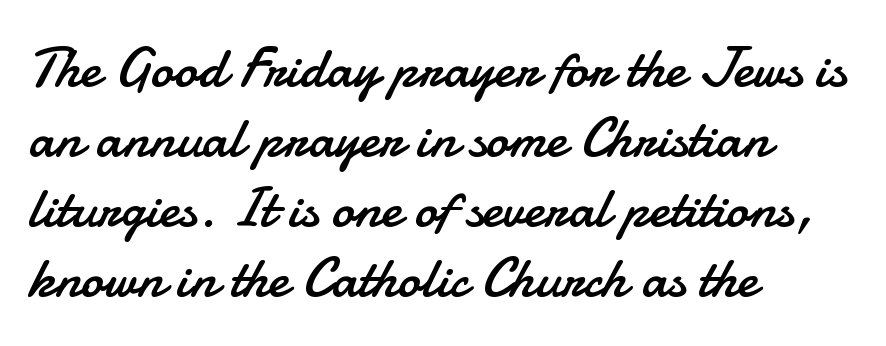
Q: Is the text bold? A: No.
Q: Is the text italic (slanted)? A: Yes.
Q: Is the typeface a serif or a sans-serif typeface? A: Sans-serif.
Q: Is the text underlined? A: No.
Q: How is the paragraph aligned? A: Left-aligned.
Q: Is the spacing between letters normal or unusually wide? A: Normal.
Q: Width (condensed, normal, or wide)? A: Normal.
Q: Stroke contrast? A: Low.
Q: x-height? A: Small.
Q: Monospaced? A: No.
